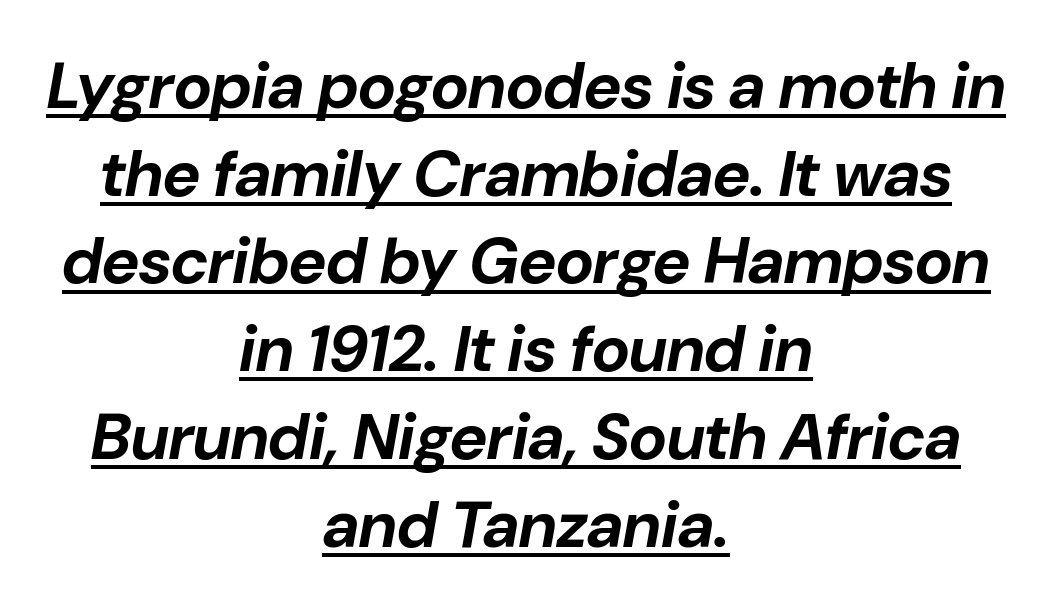
The image shows 65 px bold type, italic (leaning right); set centered, normal line spacing (1.35x), normal letter spacing, underlined; low stroke contrast and a medium x-height.
